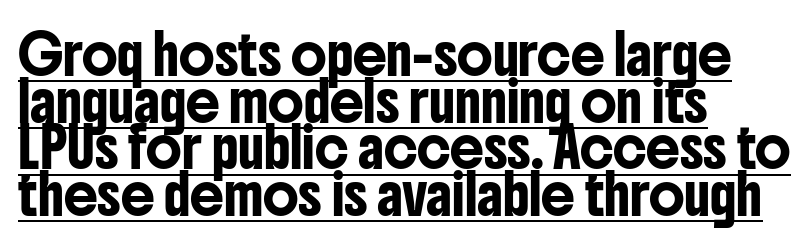
The image shows 38 px condensed sans-serif type, upright; set left-aligned, line spacing 1.23x, normal letter spacing, underlined; low stroke contrast and a medium x-height.
